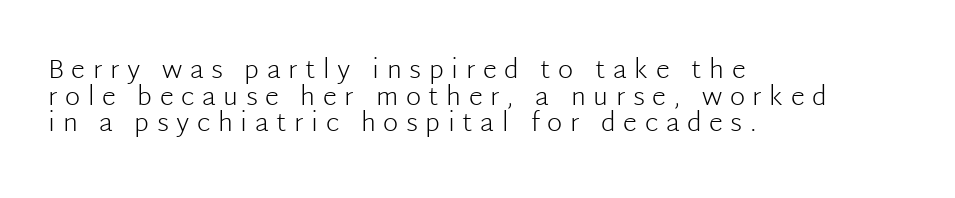
Stroke thickness stays within the range of a standard reading face or lighter. The space beneath each line is pristine and unruled. Visually the block forms a straight wall on the left and a jagged coastline on the right. Tightly led — the rows are bunched. Ascenders rise straight up at ninety degrees. A typesetter would call this heavily tracked-out type.
